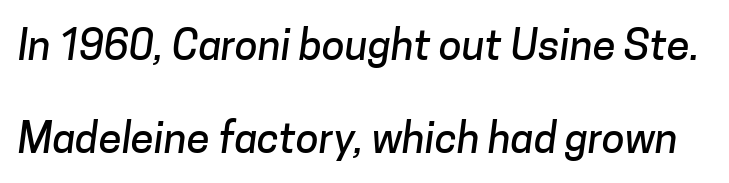
{"serif": "no", "width": "normal", "stroke_contrast": "low", "x_height": "medium", "monospaced": "no", "underline": "no", "line_spacing": "loose", "line_spacing_ratio": 2.22, "letter_spacing": "normal", "letter_spacing_em": 0.0, "glyph_px": 42}
